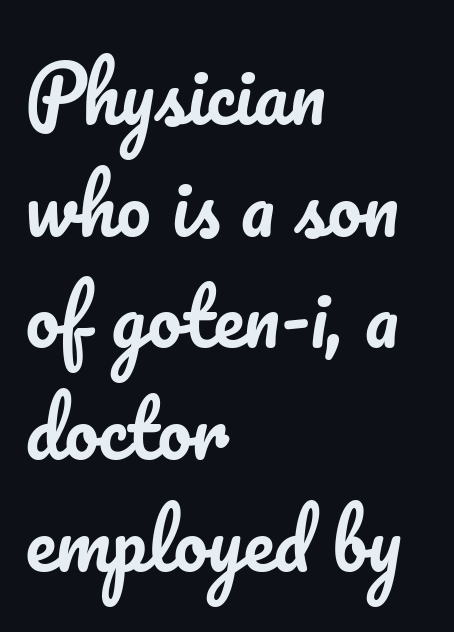
What stands out about the letter spacing? Nothing — it is the standard amount. Each letter keeps its own natural width here, so spacing adapts to shape. This sample is left-justified, so line endings fall wherever the words run out. Bare-footed words on every line.
